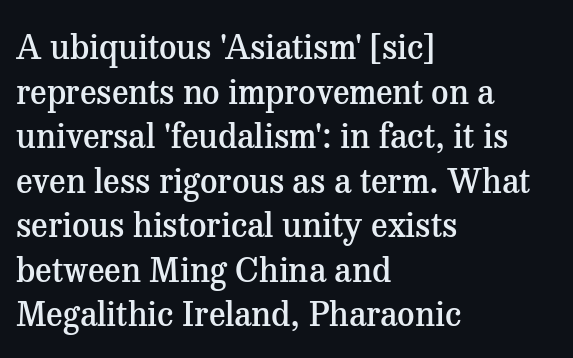
A typesetter would call this zero additional tracking. Do the characters align in a grid? No, the font is proportional. Emphasis by weight is partial: semibold. Does the copy run flush right? No — it runs flush left. Quick note: interline space is typical. You can tell it's not italic because the verticals are truly vertical.
